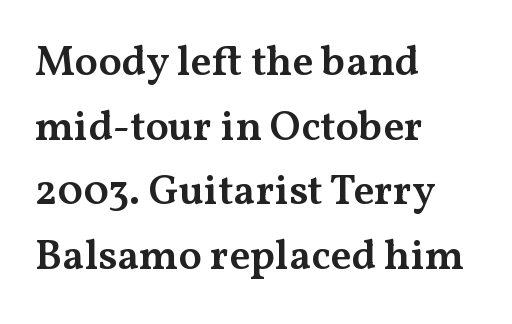
Q: Is the text bold? A: Semi-bold.
Q: Is the text italic (slanted)? A: No, it is upright.
Q: Is the typeface a serif or a sans-serif typeface? A: Serif.
Q: Is the text underlined? A: No.
Q: How is the paragraph aligned? A: Left-aligned.
Q: Is the spacing between letters normal or unusually wide? A: Normal.
Q: Is the spacing between lines tight, normal or loose? A: Normal.
Q: Width (condensed, normal, or wide)? A: Wide.
Q: Stroke contrast? A: Medium.
Q: x-height? A: Medium.
Q: Monospaced? A: No.
